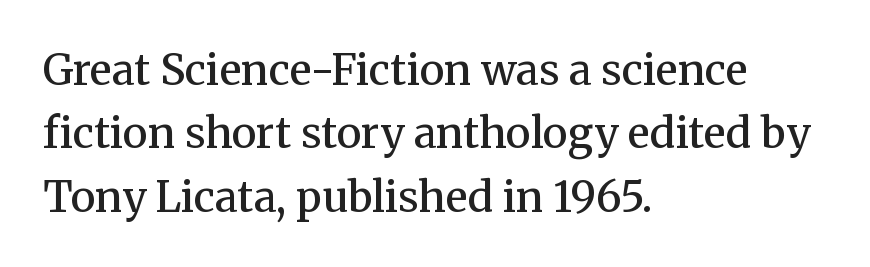
{"serif": "yes", "italic": "no", "bold": "semi", "weight": "semibold", "width": "normal", "stroke_contrast": "medium", "x_height": "medium", "monospaced": "no", "underline": "no", "align": "left", "line_spacing": "normal", "line_spacing_ratio": 1.51, "letter_spacing": "normal", "letter_spacing_em": 0.0, "glyph_px": 42}
